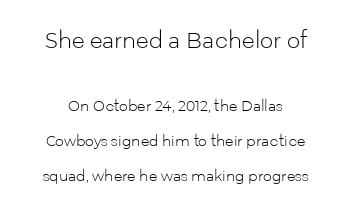
Stems here are at most as thick as an everyday book face. Honestly, there is no underline to notice here at all. A typesetter would call this leading open, well beyond the default. This sample uses an upright cut, with every glyph sitting square on the baseline. Between one letter and the next there's only the usual sliver of space. Note: larger setting up top, smaller setting below.
